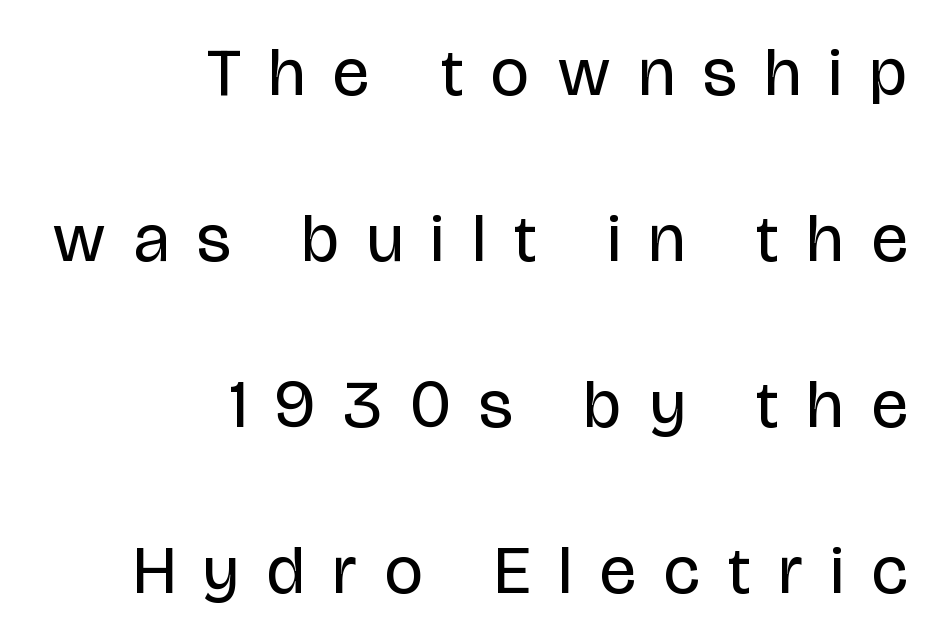
Q: Is the text bold? A: No.
Q: Is the text italic (slanted)? A: No, it is upright.
Q: Is the typeface a serif or a sans-serif typeface? A: Sans-serif.
Q: Is the text underlined? A: No.
Q: How is the paragraph aligned? A: Right-aligned.
Q: Is the spacing between letters normal or unusually wide? A: Unusually wide.
Q: Is the spacing between lines tight, normal or loose? A: Loose.
Q: Width (condensed, normal, or wide)? A: Condensed.
Q: Stroke contrast? A: Low.
Q: x-height? A: Large.
Q: Monospaced? A: No.
